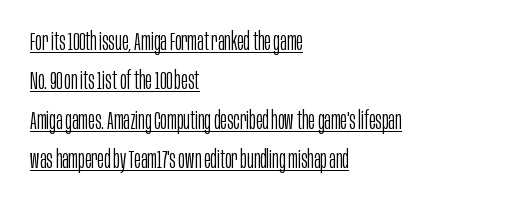
The image shows 25 px text type, upright; set left-aligned, normal line spacing (1.58x), normal letter spacing, underlined.
